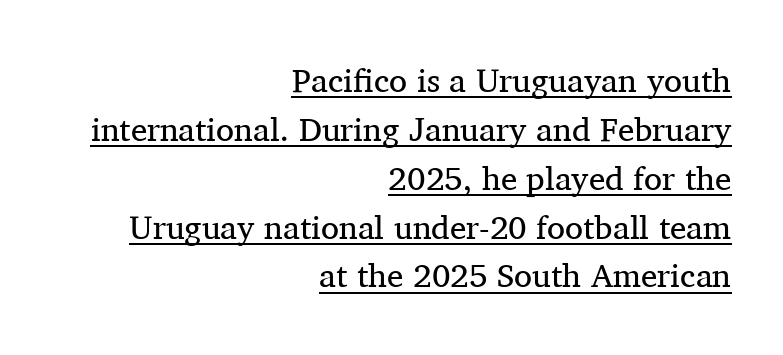
Does a line run under the words? Yes, clearly. These glyphs show unthickened strokes, regular width or finer. Is this a fixed-width face? No — the glyphs have proportional, varying widths. Short note: letters normally spaced. This is serif lettering, the kind often seen in printed books.
